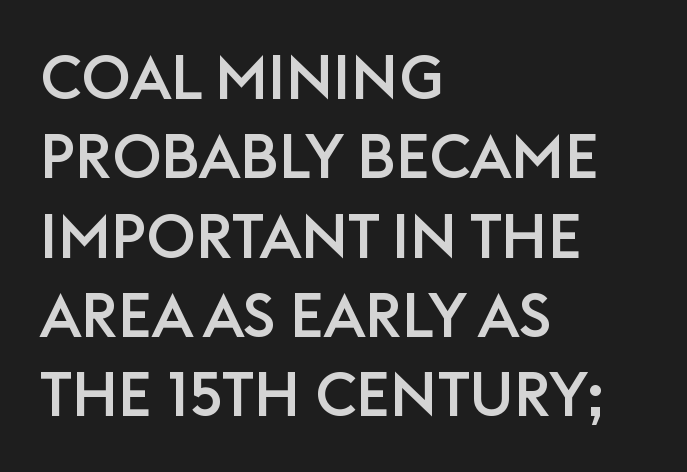
Q: Is the text italic (slanted)? A: No, it is upright.
Q: Is the typeface a serif or a sans-serif typeface? A: Sans-serif.
Q: Is the text underlined? A: No.
Q: How is the paragraph aligned? A: Left-aligned.
Q: Is the spacing between letters normal or unusually wide? A: Normal.
Q: Is the spacing between lines tight, normal or loose? A: Normal.
Q: Width (condensed, normal, or wide)? A: Normal.
Q: Stroke contrast? A: Low.
Q: x-height? A: Large.
Q: Monospaced? A: No.
